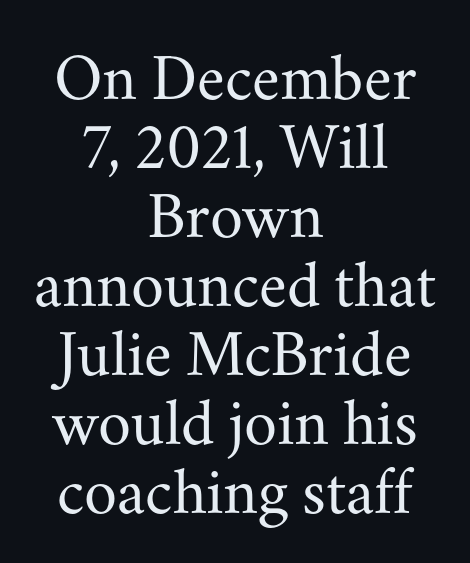
The image shows 67 px regular-weight serif type, upright; set centered, tight line spacing (1.03x), normal letter spacing, not underlined; medium stroke contrast and a small x-height.
